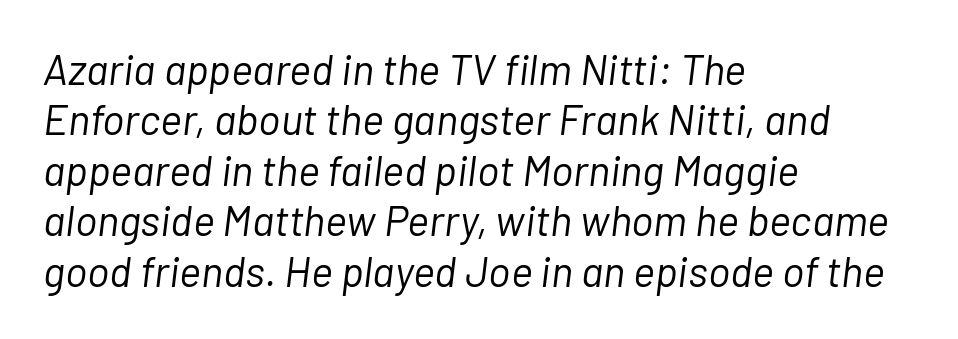
Q: Is the text bold? A: No.
Q: Is the text italic (slanted)? A: Yes, it leans right by about 7 degrees.
Q: Is the text underlined? A: No.
Q: How is the paragraph aligned? A: Left-aligned.
Q: Is the spacing between letters normal or unusually wide? A: Normal.
Q: Width (condensed, normal, or wide)? A: Normal.
Q: Stroke contrast? A: Low.
Q: x-height? A: Medium.
Q: Monospaced? A: No.
